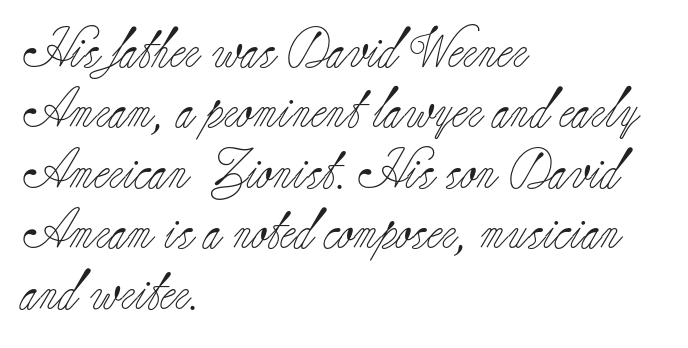
The image shows 40 px light serif type; set left-aligned, normal line spacing (1.51x), normal letter spacing, not underlined; low stroke contrast and a small x-height.
